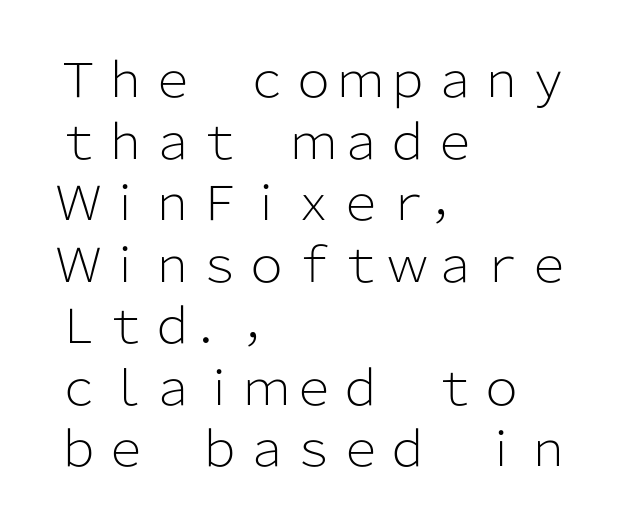
The image shows 47 px light sans-serif type, upright; set left-aligned, normal line spacing (1.31x), normal letter spacing, not underlined; low stroke contrast and a medium x-height.
